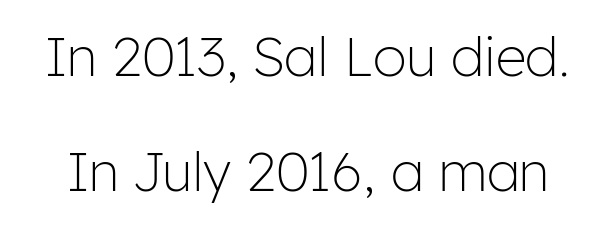
The image shows 54 px light sans-serif type, upright; set loose line spacing (2.13x), normal letter spacing, not underlined; low stroke contrast and a medium x-height.
